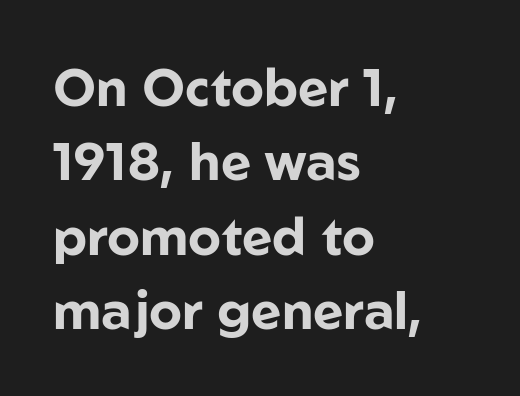
{"serif": "no", "italic": "no", "bold": "yes", "weight": "bold", "width": "normal", "stroke_contrast": "low", "x_height": "medium", "monospaced": "no", "underline": "no", "align": "left", "line_spacing": "normal", "line_spacing_ratio": 1.43, "letter_spacing": "normal", "letter_spacing_em": 0.0, "glyph_px": 52}
